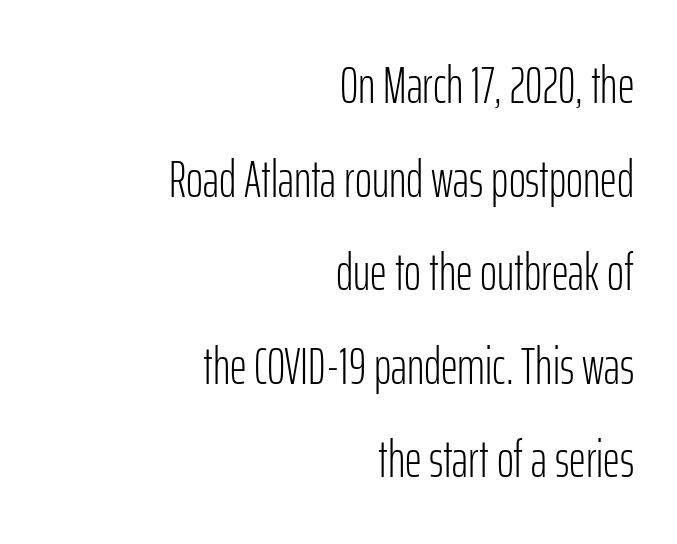
{"serif": "no", "italic": "no", "bold": "no", "weight": "light", "width": "condensed", "stroke_contrast": "low", "x_height": "medium", "monospaced": "no", "underline": "no", "align": "right", "line_spacing_ratio": 1.8, "letter_spacing": "normal", "letter_spacing_em": 0.0, "glyph_px": 52}
